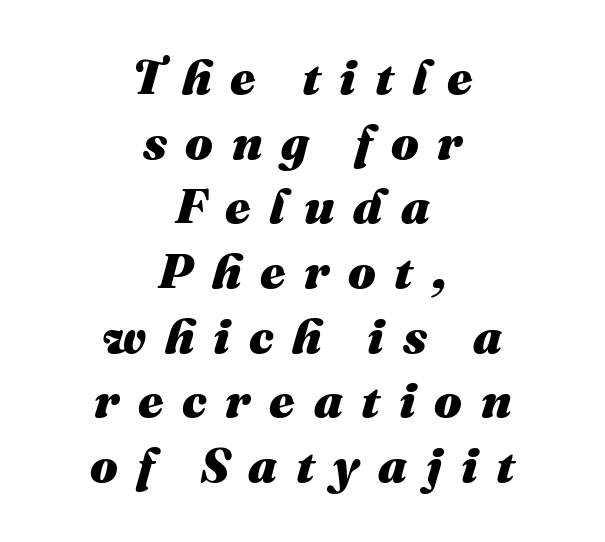
{"italic": "yes", "lean": "right", "slant_degrees": 16, "bold": "yes", "weight": "heavy", "width": "normal", "stroke_contrast": "medium", "x_height": "medium", "monospaced": "no", "underline": "no", "align": "center", "line_spacing": "normal", "line_spacing_ratio": 1.32, "letter_spacing": "wide", "letter_spacing_em": 0.38, "glyph_px": 49}
